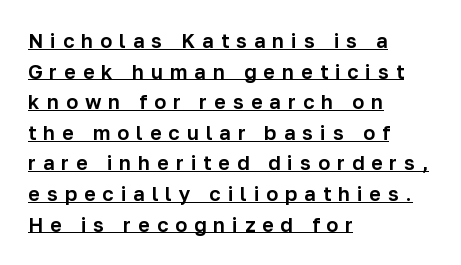
Here the glyphs are tracked loosely, breaking word shapes into spaced letters. Vertically, the passage feels balanced, rows spaced as you'd expect. Is there any slant? The stems are plumb. This rendering features underlined lettering.
